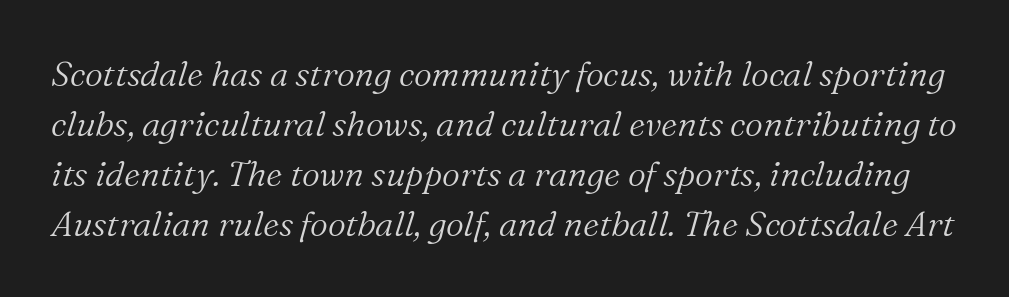
{"serif": "yes", "italic": "yes", "lean": "right", "slant_degrees": 16, "bold": "no", "weight": "light", "width": "normal", "stroke_contrast": "medium", "x_height": "medium", "monospaced": "no", "underline": "no", "line_spacing": "normal", "line_spacing_ratio": 1.43, "letter_spacing": "normal", "letter_spacing_em": 0.0, "glyph_px": 35}
